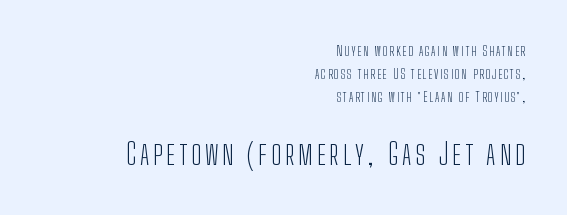
{"serif": "no", "italic": "no", "bold": "no", "weight": "light", "width": "condensed", "stroke_contrast": "low", "x_height": "medium", "monospaced": "no", "underline": "no", "align": "right", "line_spacing": "normal", "line_spacing_ratio": 1.65, "larger_block": "second", "size_ratio": 2.14, "glyph_px": 30}
